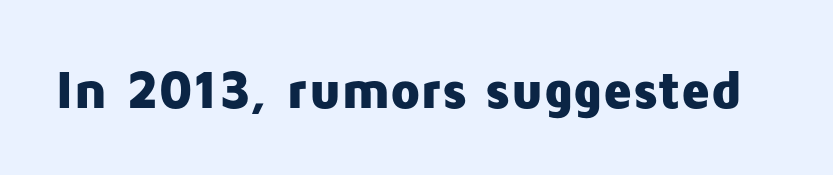
Grotesque or geometric, the face here clearly has no serifs. Observe the ordinary spacing: letters are neighbours, not strangers. Does the lettering tilt? It doesn't — this is upright. A dark, heavy texture on the line: the type is bold. Here the designer chose a conventional face with non-uniform glyph widths.
